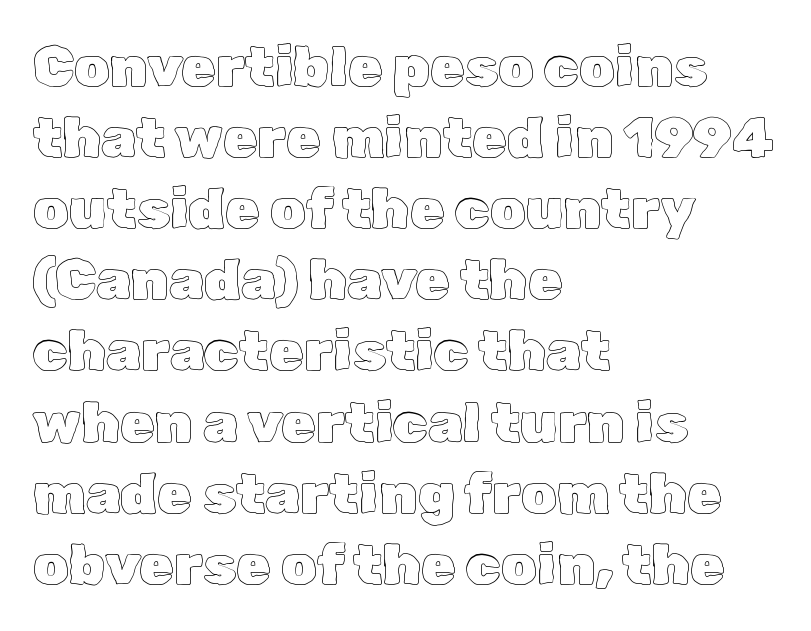
Q: Is the text italic (slanted)? A: No, it is upright.
Q: Is the text underlined? A: No.
Q: How is the paragraph aligned? A: Left-aligned.
Q: Is the spacing between letters normal or unusually wide? A: Normal.
Q: Is the spacing between lines tight, normal or loose? A: Normal.
Q: Width (condensed, normal, or wide)? A: Normal.
Q: x-height? A: Medium.
Q: Monospaced? A: No.
